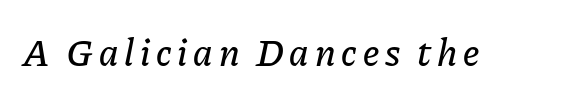
Do the characters align in a grid? No, the font is proportional. A bare baseline throughout the passage. Emphasis-style slanted type is in use.
